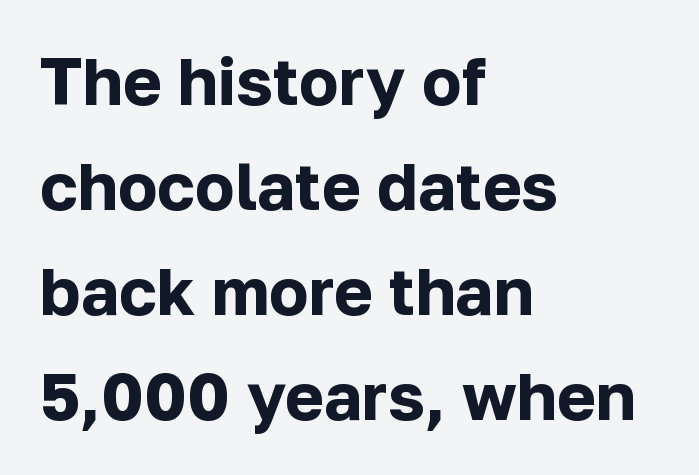
{"serif": "no", "italic": "no", "bold": "yes", "weight": "bold", "width": "normal", "stroke_contrast": "low", "x_height": "medium", "monospaced": "no", "underline": "no", "align": "left", "line_spacing": "normal", "line_spacing_ratio": 1.59, "letter_spacing": "normal", "letter_spacing_em": 0.0, "glyph_px": 66}
